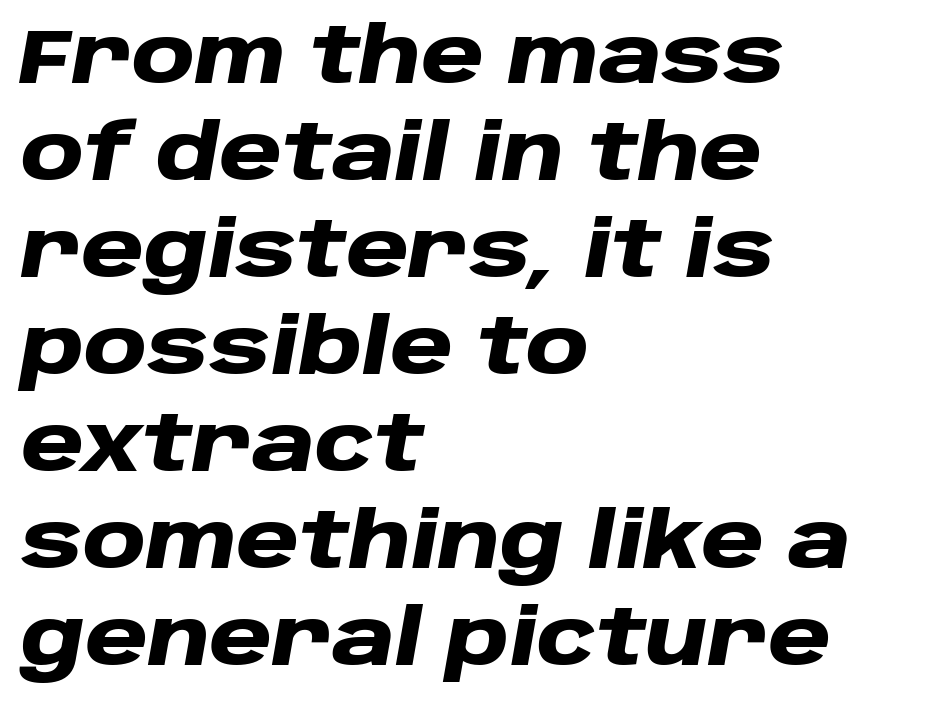
The lines in this sample share a left origin and differ only in where they stop. A full-strength bold gives these letters their thick strokes. Anything drawn beneath the words? Only blank space. A typesetter would call this zero additional tracking.
